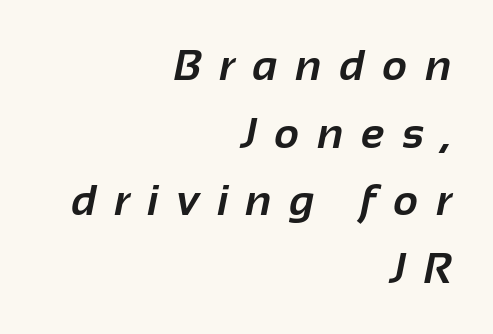
Honestly, there is no underline to notice here at all. Tracking here is generous; glyphs stand well apart from one another. Leading matches the norm, producing a regular column. Casual observation: everything's shoved over to the right. The letters are bold, with thick, heavy strokes. Are there feet on the stems? There aren't — it's a sans.
